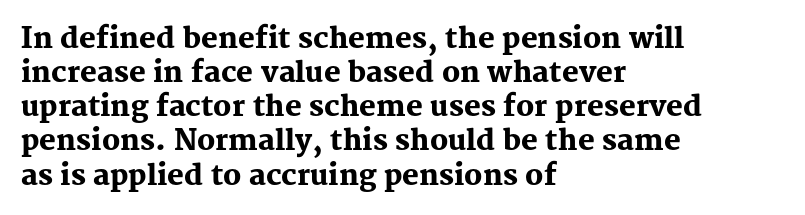
The image shows 28 px heavy serif type, upright; set left-aligned, line spacing 1.22x, normal letter spacing, not underlined; medium stroke contrast and a medium x-height.
